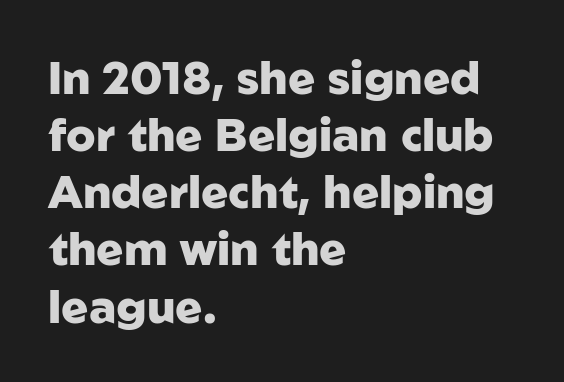
Q: Is the text bold? A: Yes.
Q: Is the text italic (slanted)? A: No, it is upright.
Q: Is the typeface a serif or a sans-serif typeface? A: Sans-serif.
Q: Is the text underlined? A: No.
Q: How is the paragraph aligned? A: Left-aligned.
Q: Is the spacing between letters normal or unusually wide? A: Normal.
Q: Is the spacing between lines tight, normal or loose? A: Normal.
Q: Width (condensed, normal, or wide)? A: Normal.
Q: Stroke contrast? A: Low.
Q: x-height? A: Medium.
Q: Monospaced? A: No.
